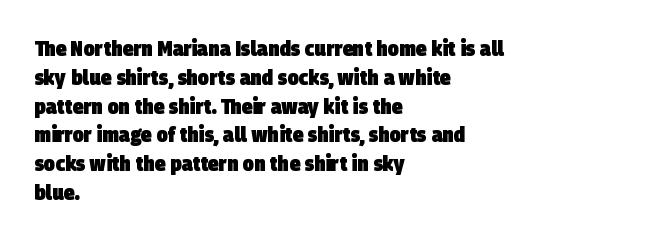
{"bold": "yes", "underline": "no", "align": "left", "line_spacing": "normal", "line_spacing_ratio": 1.31, "letter_spacing": "normal", "letter_spacing_em": 0.0, "glyph_px": 22}
